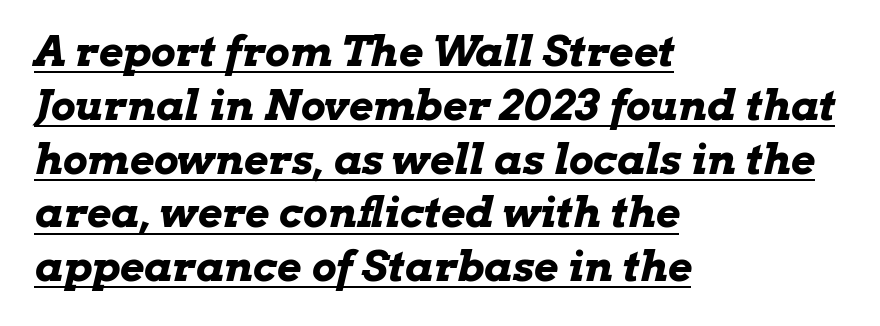
{"italic": "yes", "lean": "right", "slant_degrees": 13, "bold": "yes", "weight": "bold", "width": "wide", "stroke_contrast": "low", "x_height": "medium", "monospaced": "no", "underline": "yes", "align": "left", "line_spacing": "normal", "line_spacing_ratio": 1.28, "letter_spacing": "normal", "letter_spacing_em": 0.0, "glyph_px": 42}
